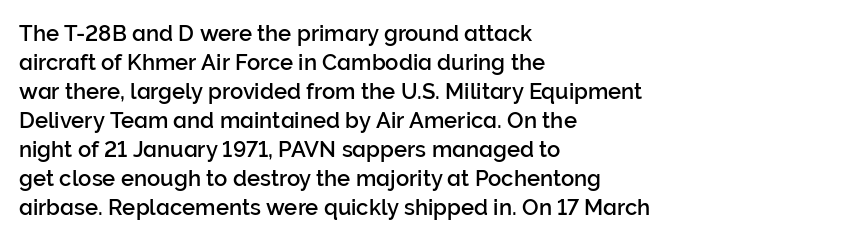
The image shows 22 px text type, upright; set left-aligned, normal line spacing (1.32x), normal letter spacing, not underlined.
